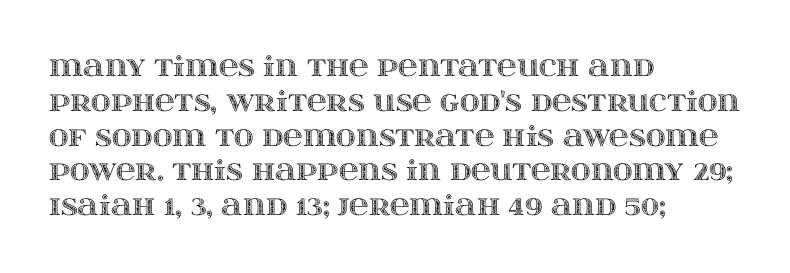
{"italic": "no", "underline": "no", "align": "left", "line_spacing": "normal", "line_spacing_ratio": 1.29, "letter_spacing": "normal", "letter_spacing_em": 0.0, "glyph_px": 27}
